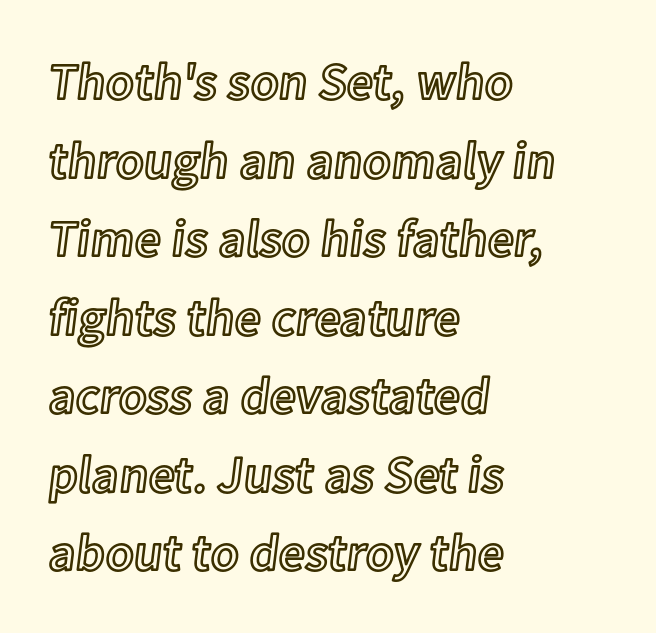
The image shows 52 px text type; set left-aligned, normal line spacing (1.51x), normal letter spacing, not underlined; a medium x-height.
